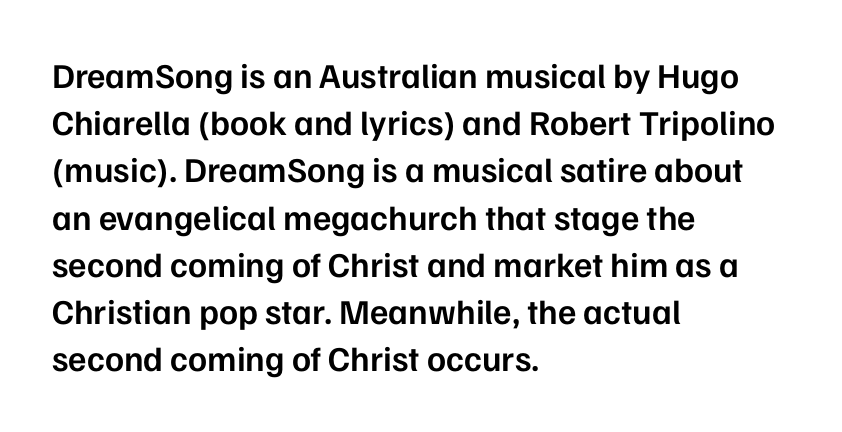
{"serif": "no", "italic": "no", "bold": "semi", "weight": "semibold", "width": "normal", "stroke_contrast": "low", "x_height": "medium", "monospaced": "no", "underline": "no", "align": "left", "line_spacing": "normal", "line_spacing_ratio": 1.35, "letter_spacing": "normal", "letter_spacing_em": 0.0, "glyph_px": 35}
